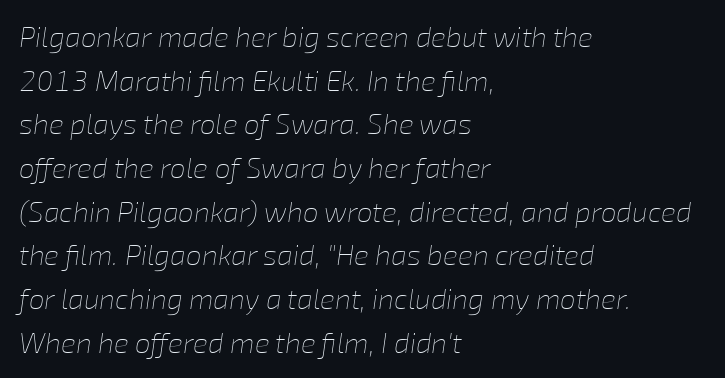
Q: Is the text bold? A: No.
Q: Is the text italic (slanted)? A: Yes, it leans right by about 8 degrees.
Q: Is the text underlined? A: No.
Q: How is the paragraph aligned? A: Left-aligned.
Q: Is the spacing between letters normal or unusually wide? A: Normal.
Q: Is the spacing between lines tight, normal or loose? A: Normal.
Q: Width (condensed, normal, or wide)? A: Normal.
Q: Stroke contrast? A: Low.
Q: x-height? A: Medium.
Q: Monospaced? A: No.
